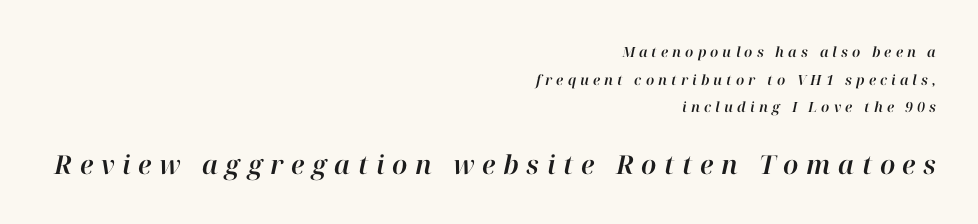
Q: Is the text italic (slanted)? A: Yes, it leans right by about 12 degrees.
Q: Is the text underlined? A: No.
Q: How is the paragraph aligned? A: Right-aligned.
Q: Is the spacing between letters normal or unusually wide? A: Unusually wide.
Q: Is the spacing between lines tight, normal or loose? A: Loose.
Q: Which block of text is set in a larger size, the first (top) or the second (bottom)? A: The second (bottom) one.
